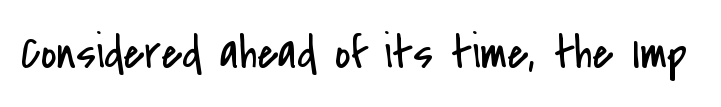
Q: Is the text bold? A: No.
Q: Is the text italic (slanted)? A: No, it is upright.
Q: Is the typeface a serif or a sans-serif typeface? A: Sans-serif.
Q: Is the text underlined? A: No.
Q: Is the spacing between letters normal or unusually wide? A: Normal.
Q: Width (condensed, normal, or wide)? A: Condensed.
Q: Stroke contrast? A: Low.
Q: x-height? A: Small.
Q: Monospaced? A: No.
